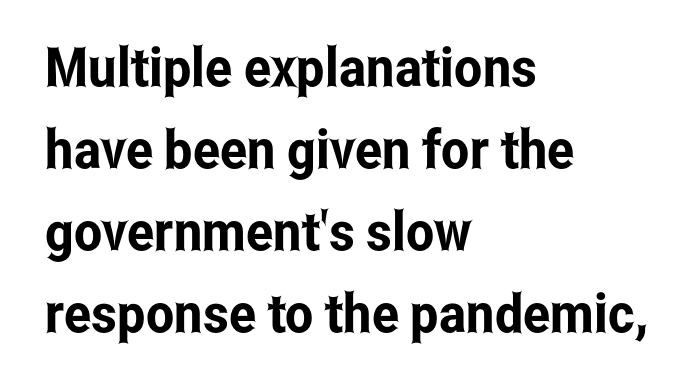
These lines sit exactly where default settings would place them. You could call the tracking neutral — neither tight nor loose. The passage is arranged the way most books set body copy — flush left. The rendering uses natural spacing where letterforms have individual widths.
